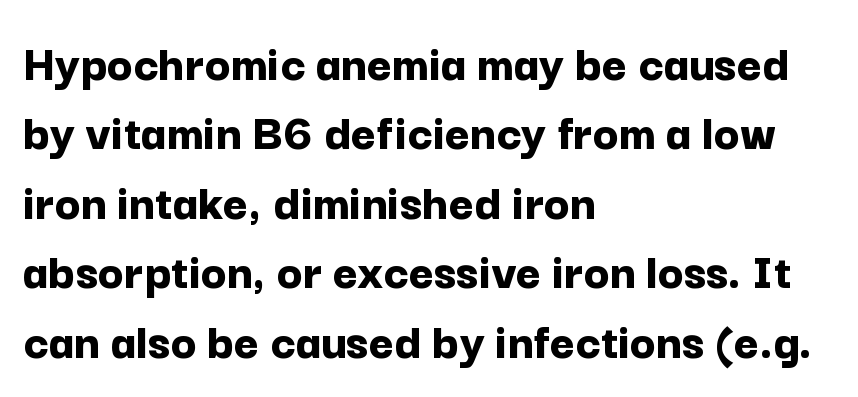
{"serif": "no", "italic": "no", "bold": "yes", "weight": "bold", "width": "normal", "stroke_contrast": "low", "x_height": "medium", "monospaced": "no", "underline": "no", "align": "left", "line_spacing": "normal", "line_spacing_ratio": 1.31, "letter_spacing": "normal", "letter_spacing_em": 0.0, "glyph_px": 53}
